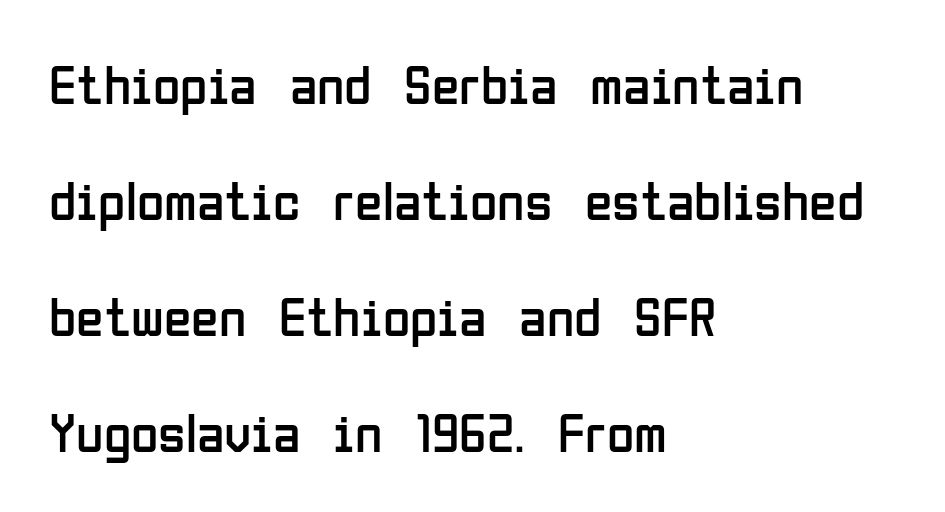
Plain, unruled lines of type. Each letter's strokes conclude bluntly, with no projecting serifs. The type is set solid horizontally, with unmodified tracking. Leftover space on each line is placed entirely after the last word.
